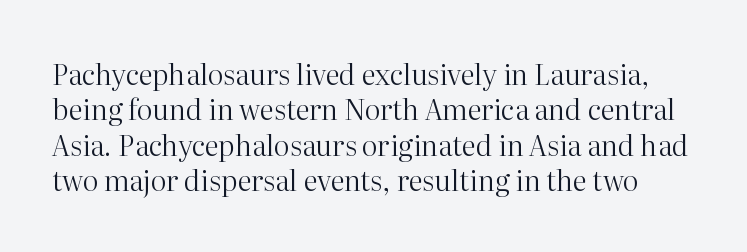
{"serif": "yes", "italic": "no", "bold": "no", "weight": "regular", "width": "normal", "stroke_contrast": "high", "x_height": "medium", "monospaced": "no", "underline": "no", "line_spacing": "normal", "line_spacing_ratio": 1.26, "letter_spacing": "normal", "letter_spacing_em": 0.0, "glyph_px": 28}
